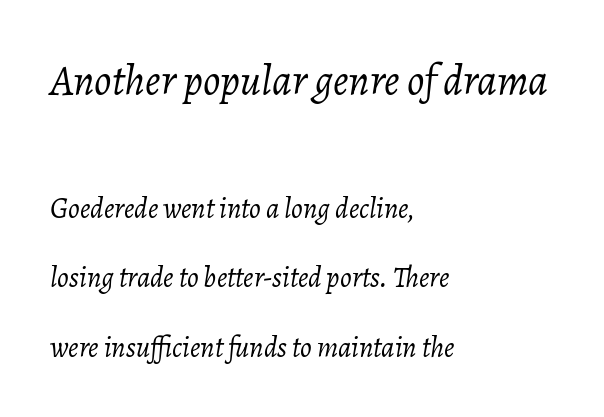
The image shows 43 px light type, italic (leaning right); set left-aligned, loose line spacing (2.4x), normal letter spacing, not underlined; the first (top) block is 1.48x larger; low stroke contrast and a medium x-height.
